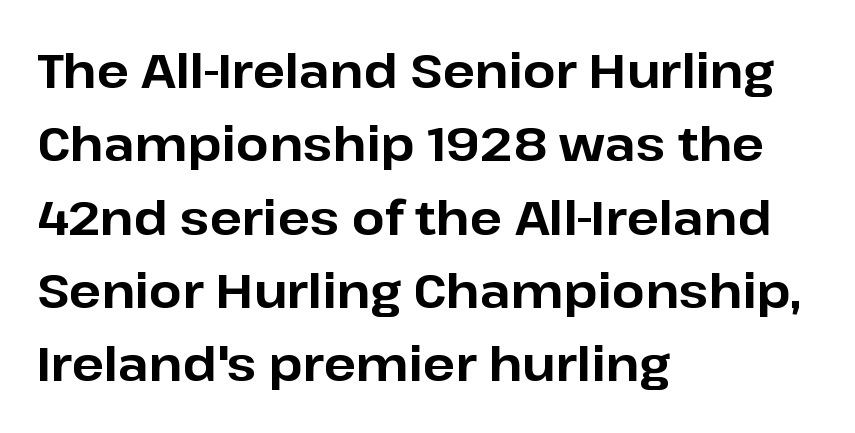
Q: Is the text bold? A: Yes.
Q: Is the text italic (slanted)? A: No, it is upright.
Q: Is the typeface a serif or a sans-serif typeface? A: Sans-serif.
Q: Is the text underlined? A: No.
Q: How is the paragraph aligned? A: Left-aligned.
Q: Is the spacing between letters normal or unusually wide? A: Normal.
Q: Is the spacing between lines tight, normal or loose? A: Normal.
Q: Width (condensed, normal, or wide)? A: Normal.
Q: Stroke contrast? A: Low.
Q: x-height? A: Medium.
Q: Monospaced? A: No.
